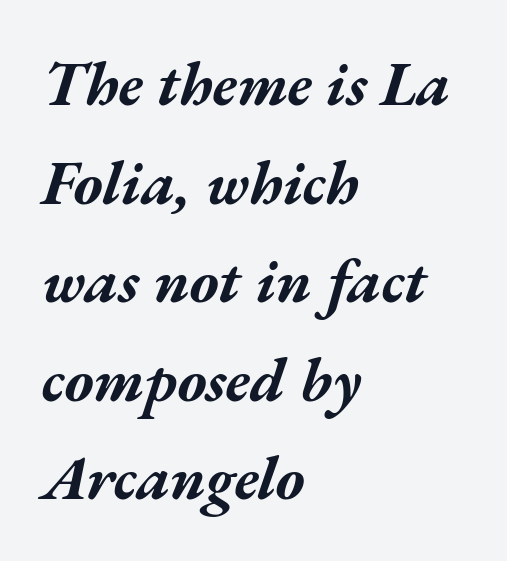
Q: Is the text bold? A: Yes.
Q: Is the text italic (slanted)? A: Yes, it leans right by about 17 degrees.
Q: Is the text underlined? A: No.
Q: How is the paragraph aligned? A: Left-aligned.
Q: Is the spacing between letters normal or unusually wide? A: Normal.
Q: Is the spacing between lines tight, normal or loose? A: Normal.
Q: Width (condensed, normal, or wide)? A: Wide.
Q: Stroke contrast? A: Medium.
Q: x-height? A: Medium.
Q: Monospaced? A: No.
